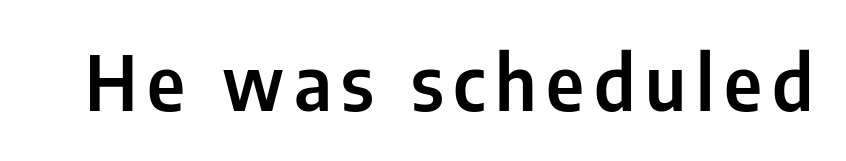
{"serif": "no", "italic": "no", "width": "condensed", "stroke_contrast": "low", "x_height": "medium", "monospaced": "no", "underline": "no", "glyph_px": 75}
